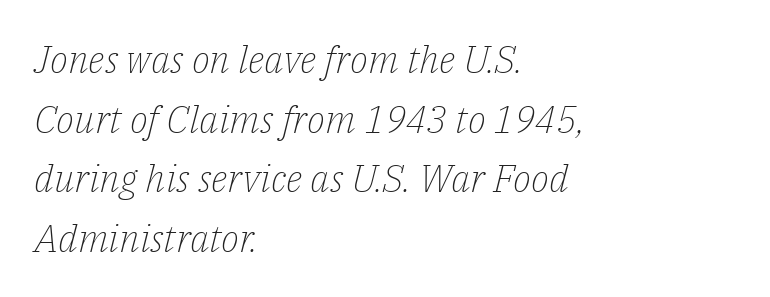
Q: Is the text bold? A: No.
Q: Is the text italic (slanted)? A: Yes, it leans right by about 14 degrees.
Q: Is the typeface a serif or a sans-serif typeface? A: Serif.
Q: Is the text underlined? A: No.
Q: How is the paragraph aligned? A: Left-aligned.
Q: Is the spacing between letters normal or unusually wide? A: Normal.
Q: Is the spacing between lines tight, normal or loose? A: Normal.
Q: Width (condensed, normal, or wide)? A: Normal.
Q: Stroke contrast? A: Low.
Q: x-height? A: Medium.
Q: Monospaced? A: No.
